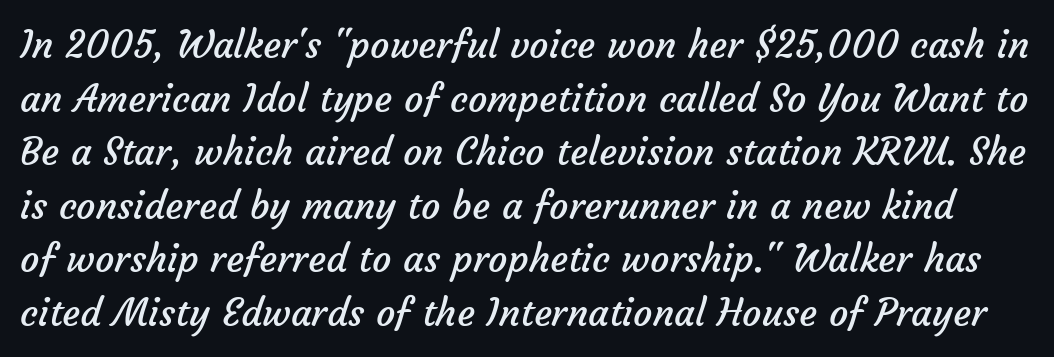
The image shows 38 px regular-weight sans-serif type; set normal line spacing (1.41x), normal letter spacing, not underlined; low stroke contrast and a medium x-height.
